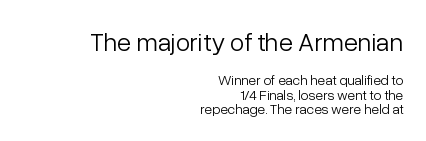
In terms of posture, this sample is upright. Bigger letters appear in the top chunk; the bottom chunk is reduced. Tracking here is standard; glyphs follow each other at the usual distance. Rows of type sit shoulder to shoulder in the vertical direction. Has an underline been added? It has not.
